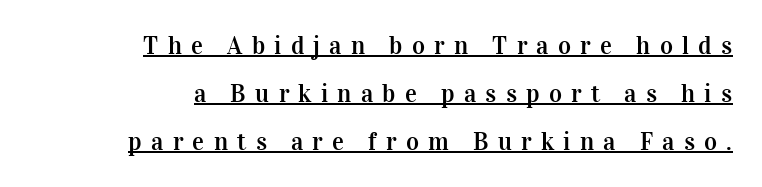
Q: Is the text italic (slanted)? A: No, it is upright.
Q: Is the text underlined? A: Yes.
Q: How is the paragraph aligned? A: Right-aligned.
Q: Is the spacing between letters normal or unusually wide? A: Unusually wide.
Q: Is the spacing between lines tight, normal or loose? A: Loose.
